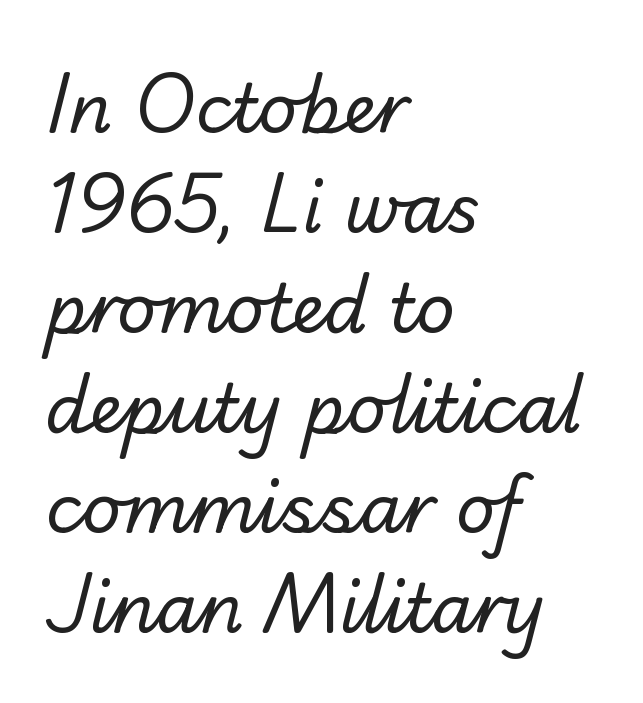
Which margin do the lines hug? The left one — the right edge is uneven. Observe the absence of serifs on each vertical stroke in this sample. The strip under each line holds only bare page. The line-height multiplier appears to be the usual default.
